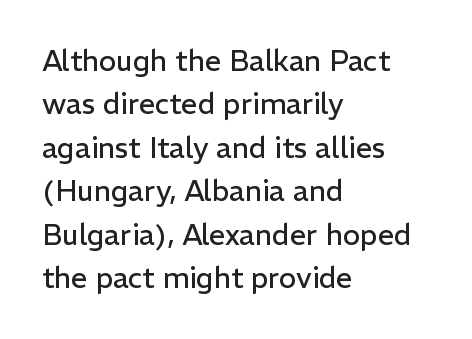
Q: Is the text bold? A: No.
Q: Is the text italic (slanted)? A: No, it is upright.
Q: Is the typeface a serif or a sans-serif typeface? A: Sans-serif.
Q: Is the text underlined? A: No.
Q: How is the paragraph aligned? A: Left-aligned.
Q: Is the spacing between letters normal or unusually wide? A: Normal.
Q: Is the spacing between lines tight, normal or loose? A: Normal.
Q: Width (condensed, normal, or wide)? A: Normal.
Q: Stroke contrast? A: Low.
Q: x-height? A: Medium.
Q: Monospaced? A: No.
